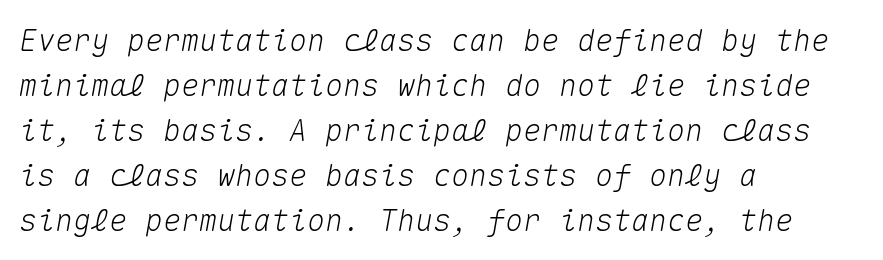
Rendered with sloped, italic letterforms. Between one letter and the next there's only the usual sliver of space. Leading matches the norm, producing a regular column. These lines stack with their left ends in a neat column. The zone under the glyphs is completely vacant.
